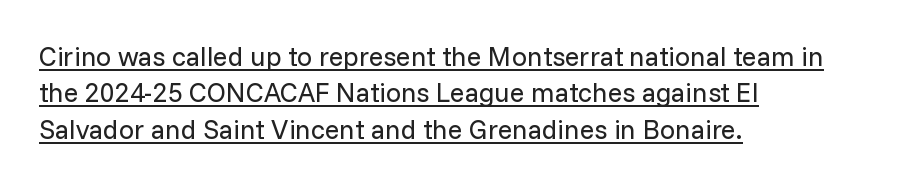
The image shows 27 px text type, upright; set left-aligned, normal line spacing (1.35x), normal letter spacing, underlined.
